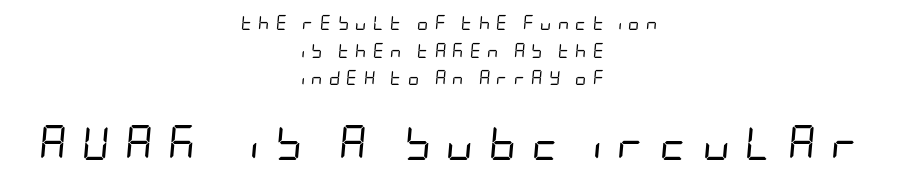
{"italic": "yes", "lean": "right", "slant_degrees": 5, "bold": "no", "weight": "regular", "width": "condensed", "stroke_contrast": "low", "x_height": "large", "underline": "no", "align": "center", "line_spacing": "loose", "line_spacing_ratio": 1.97, "letter_spacing": "wide", "letter_spacing_em": 0.44, "larger_block": "second", "size_ratio": 2.43, "glyph_px": 34}
